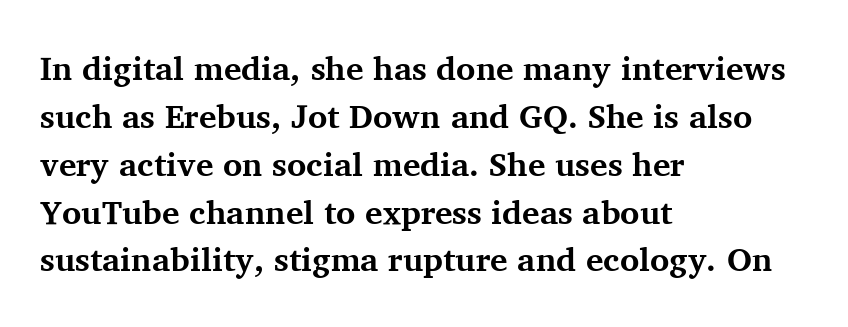
{"serif": "yes", "italic": "no", "bold": "yes", "weight": "bold", "width": "normal", "stroke_contrast": "medium", "x_height": "medium", "monospaced": "no", "underline": "no", "align": "left", "line_spacing": "normal", "line_spacing_ratio": 1.45, "letter_spacing": "normal", "letter_spacing_em": 0.0, "glyph_px": 33}
